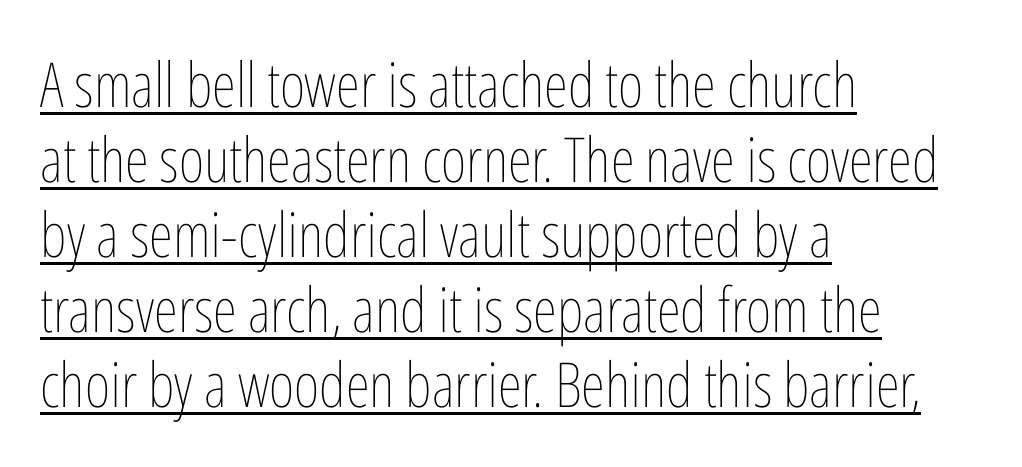
This is underlined copy, the kind a proofreader might mark for attention. Vertical stems look standard width or narrower in stroke. The line texture is even and compact thanks to regular tracking. This rendering uses left alignment, leaving the right contour irregular. Here the designer chose a conventional face with non-uniform glyph widths.
